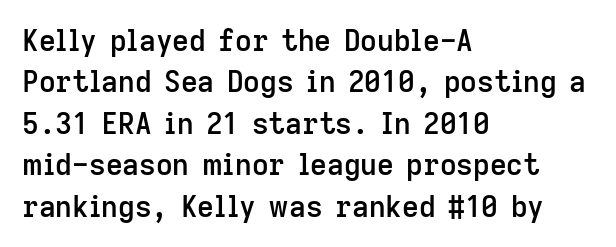
The image shows 29 px semibold sans-serif type, upright; set left-aligned, normal line spacing (1.43x), normal letter spacing, not underlined; low stroke contrast and a medium x-height.
